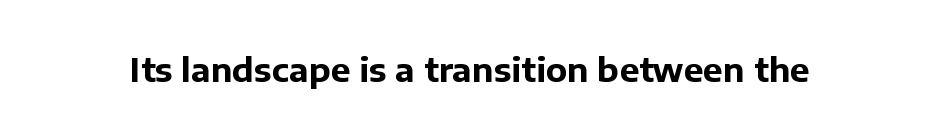
{"serif": "no", "italic": "no", "bold": "yes", "weight": "bold", "width": "normal", "stroke_contrast": "low", "x_height": "medium", "monospaced": "no", "underline": "no", "letter_spacing": "normal", "letter_spacing_em": 0.0, "glyph_px": 33}
